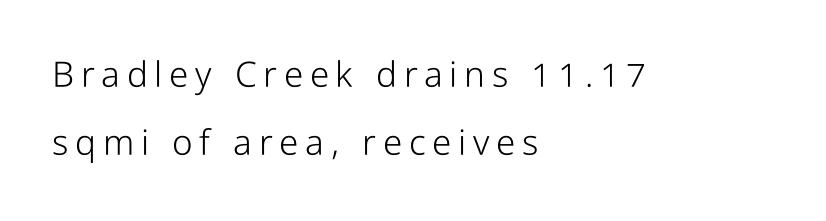
How would I describe the line gaps? Wide and relaxed. Does the type have serifs? No, each stem ends abruptly. Nope, not italic — everything's standing straight. The area under the type is left untouched. No heavy texture on the line: the type isn't bold.
